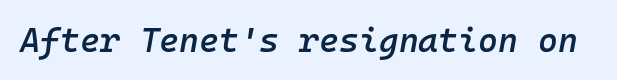
Q: Is the text bold? A: Semi-bold.
Q: Is the text italic (slanted)? A: Yes, it leans right by about 10 degrees.
Q: Is the text underlined? A: No.
Q: Is the spacing between letters normal or unusually wide? A: Normal.
Q: Width (condensed, normal, or wide)? A: Normal.
Q: Stroke contrast? A: Low.
Q: x-height? A: Medium.
Q: Monospaced? A: Yes.
